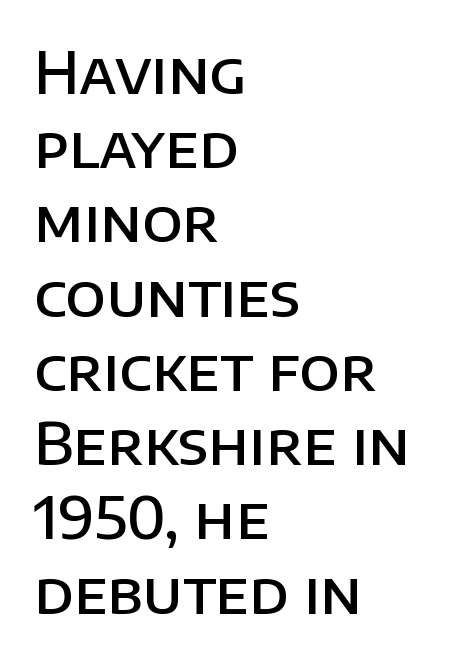
The image shows 58 px semibold sans-serif type, upright; set left-aligned, normal line spacing (1.28x), normal letter spacing, not underlined; low stroke contrast and a large x-height.
